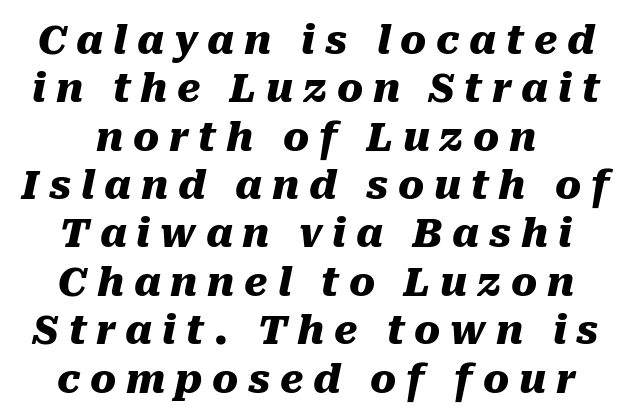
{"italic": "yes", "lean": "right", "slant_degrees": 10, "bold": "yes", "weight": "heavy", "width": "normal", "stroke_contrast": "medium", "x_height": "medium", "monospaced": "no", "underline": "no", "line_spacing_ratio": 1.24, "letter_spacing": "wide", "letter_spacing_em": 0.25, "glyph_px": 39}
